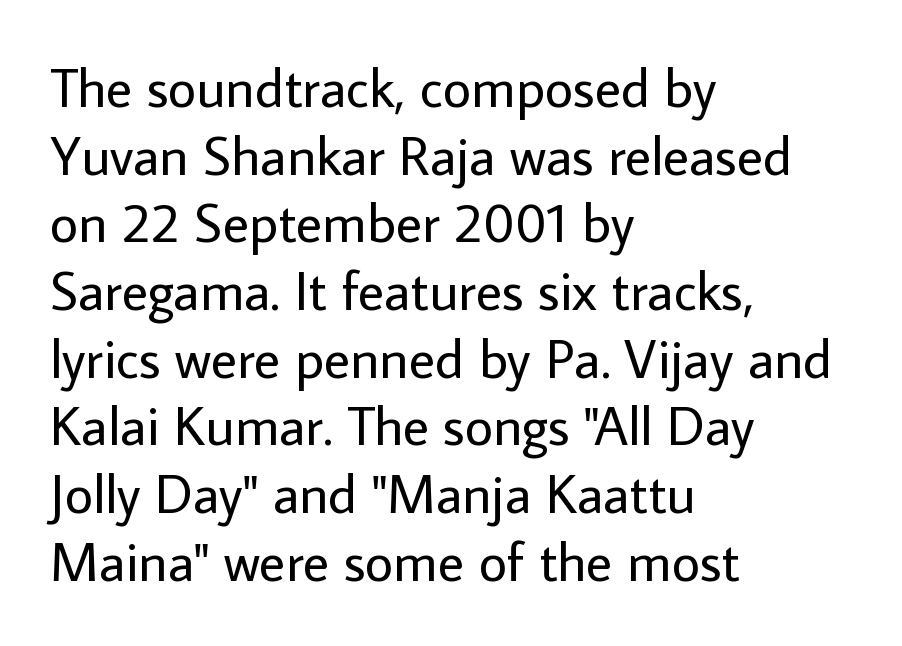
Varying glyph widths throughout — classic text-font behaviour. A bare baseline throughout the passage. Posture: vertical. Is this a heavy cut? Hardly; it is regular or lighter. The face used here is a sans, in the tradition of grotesques and geometrics.
